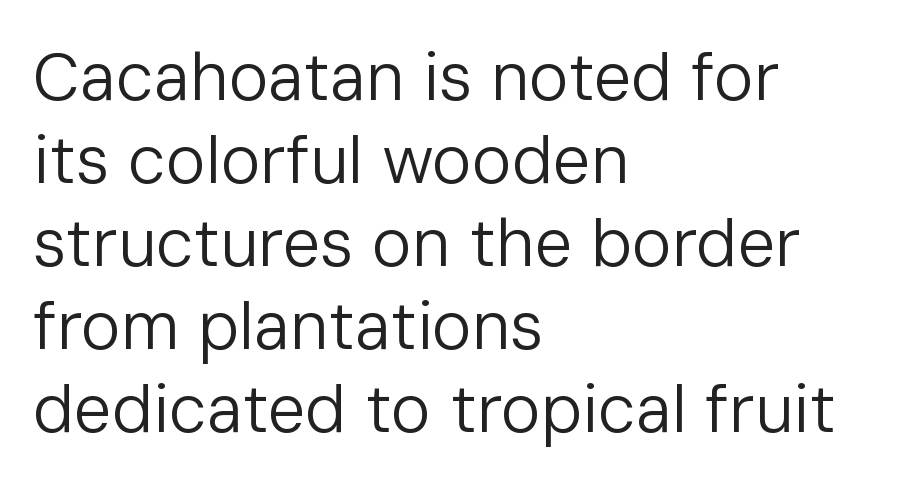
The image shows 67 px regular-weight sans-serif type, upright; set left-aligned, line spacing 1.24x, normal letter spacing, not underlined; low stroke contrast and a medium x-height.
